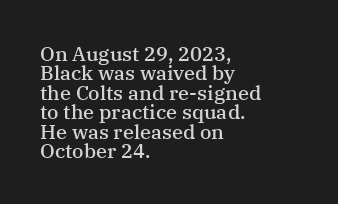
{"italic": "no", "bold": "semi", "underline": "no", "align": "left", "line_spacing": "tight", "line_spacing_ratio": 0.97, "letter_spacing": "normal", "letter_spacing_em": 0.0, "glyph_px": 20}
